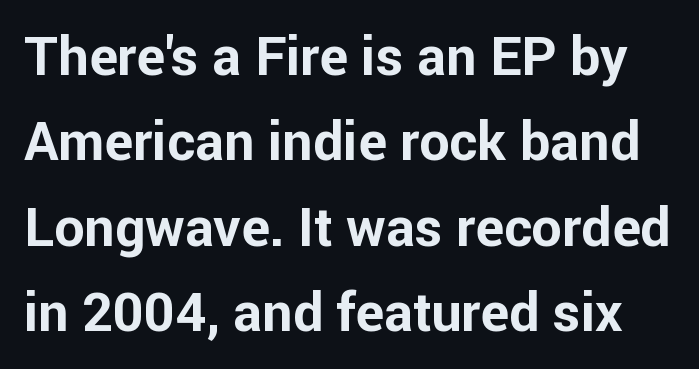
{"serif": "no", "italic": "no", "bold": "yes", "weight": "bold", "width": "normal", "stroke_contrast": "low", "x_height": "medium", "monospaced": "no", "underline": "no", "line_spacing": "normal", "line_spacing_ratio": 1.58, "letter_spacing": "normal", "letter_spacing_em": 0.0, "glyph_px": 54}
